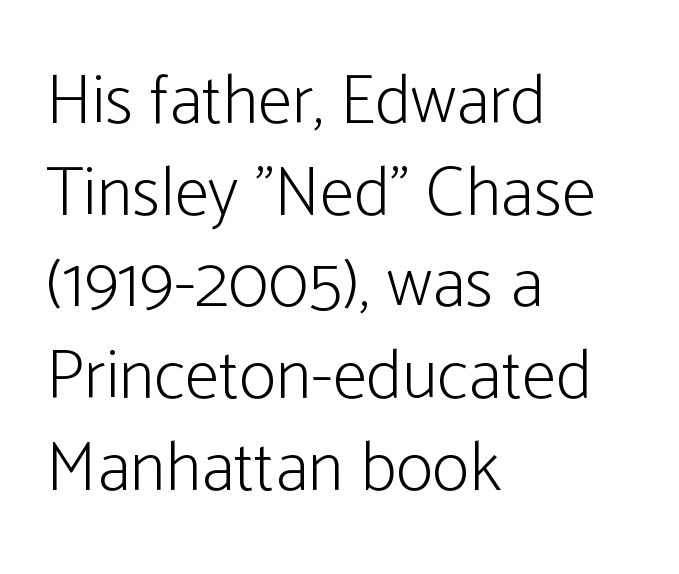
The image shows 70 px light, condensed sans-serif type, upright; set left-aligned, normal line spacing (1.31x), normal letter spacing, not underlined; low stroke contrast and a medium x-height.
